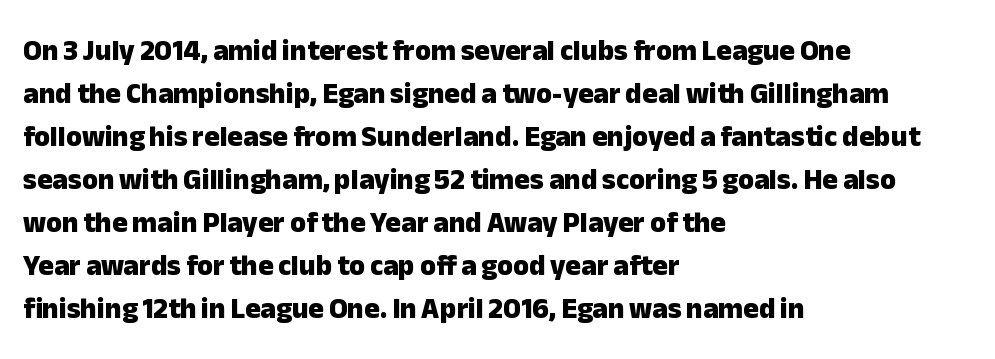
Q: Is the text bold? A: Yes.
Q: Is the text italic (slanted)? A: No, it is upright.
Q: Is the typeface a serif or a sans-serif typeface? A: Sans-serif.
Q: Is the text underlined? A: No.
Q: How is the paragraph aligned? A: Left-aligned.
Q: Is the spacing between letters normal or unusually wide? A: Normal.
Q: Is the spacing between lines tight, normal or loose? A: Normal.
Q: Width (condensed, normal, or wide)? A: Normal.
Q: Stroke contrast? A: Low.
Q: x-height? A: Medium.
Q: Monospaced? A: No.
